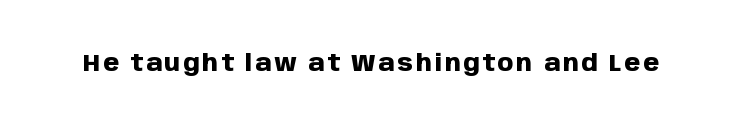
The words here are not underlined. Ascenders rise straight up at ninety degrees. What weight is shown? A full bold with thick strokes.
